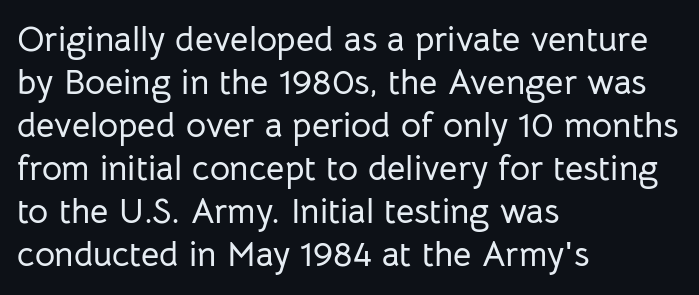
{"serif": "no", "italic": "no", "width": "normal", "stroke_contrast": "low", "x_height": "medium", "monospaced": "no", "underline": "no", "align": "left", "line_spacing_ratio": 1.23, "letter_spacing": "normal", "letter_spacing_em": 0.0, "glyph_px": 35}
